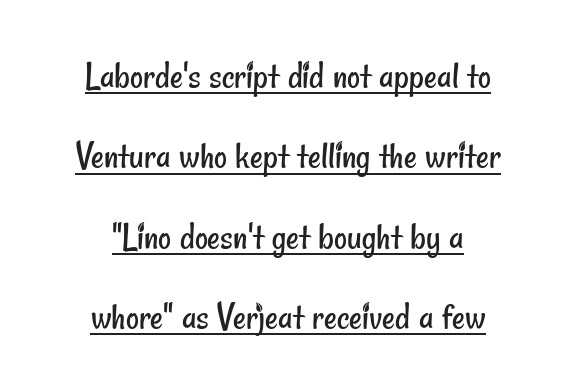
The image shows 40 px regular-weight, condensed sans-serif type; set centered, loose line spacing (2.01x), normal letter spacing, underlined; low stroke contrast and a small x-height.
